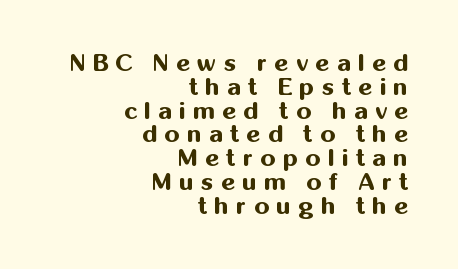
The image shows 24 px bold type, upright; set right-aligned, tight line spacing (0.99x), unusually wide letter spacing (+0.31 em), not underlined.
